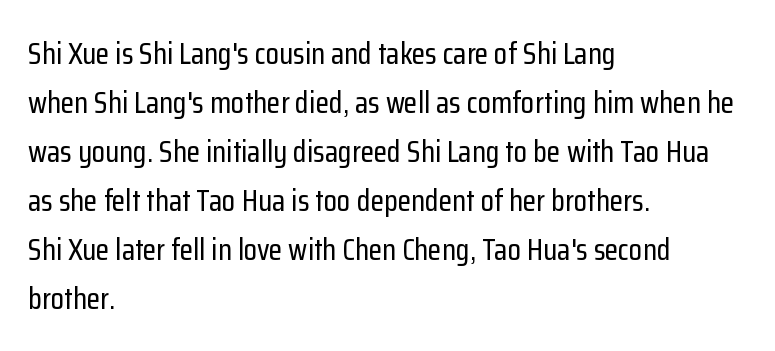
Q: Is the text italic (slanted)? A: No, it is upright.
Q: Is the typeface a serif or a sans-serif typeface? A: Sans-serif.
Q: Is the text underlined? A: No.
Q: How is the paragraph aligned? A: Left-aligned.
Q: Is the spacing between letters normal or unusually wide? A: Normal.
Q: Is the spacing between lines tight, normal or loose? A: Normal.
Q: Width (condensed, normal, or wide)? A: Condensed.
Q: Stroke contrast? A: Low.
Q: x-height? A: Medium.
Q: Monospaced? A: No.
